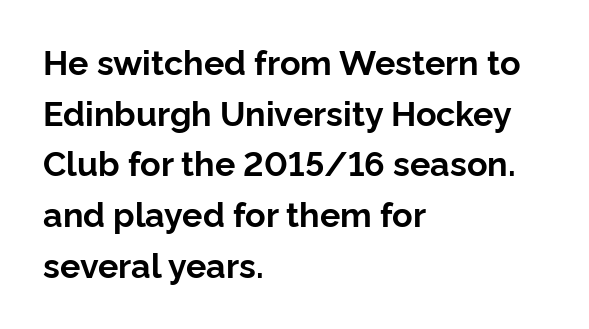
Regarding serifs, this sample does without them. This is the regular roman posture of the typeface. In terms of letterspacing, this is plain default setting. This sample is left-justified, so line endings fall wherever the words run out. The rendering uses natural spacing where letterforms have individual widths.
